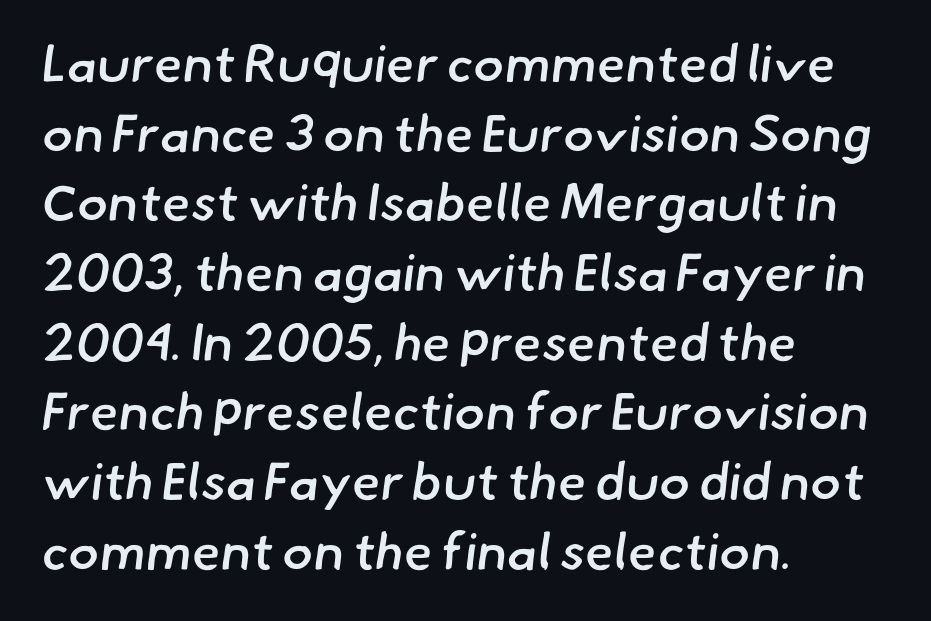
Q: Is the text bold? A: Semi-bold.
Q: Is the typeface a serif or a sans-serif typeface? A: Sans-serif.
Q: Is the text underlined? A: No.
Q: How is the paragraph aligned? A: Left-aligned.
Q: Is the spacing between letters normal or unusually wide? A: Normal.
Q: Is the spacing between lines tight, normal or loose? A: Normal.
Q: Width (condensed, normal, or wide)? A: Normal.
Q: Stroke contrast? A: Low.
Q: x-height? A: Small.
Q: Monospaced? A: No.
